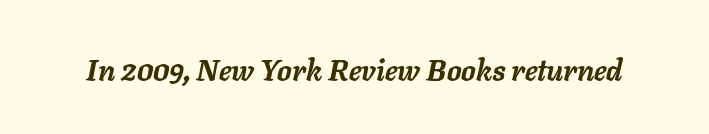
{"italic": "yes", "lean": "right", "slant_degrees": 11, "bold": "yes", "weight": "semibold", "width": "normal", "stroke_contrast": "low", "x_height": "medium", "monospaced": "no", "underline": "no", "letter_spacing": "normal", "letter_spacing_em": 0.0, "glyph_px": 29}
